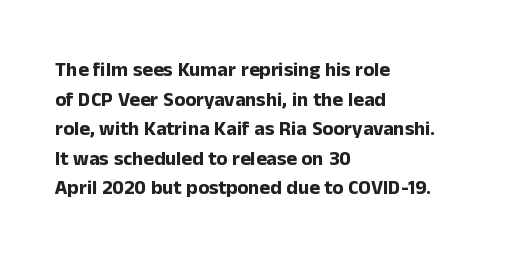
The image shows 20 px bold type, upright; set left-aligned, normal line spacing (1.48x), normal letter spacing, not underlined.
